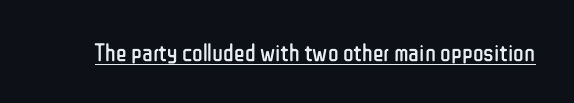
The image shows 25 px text type, upright; set normal letter spacing, underlined.
